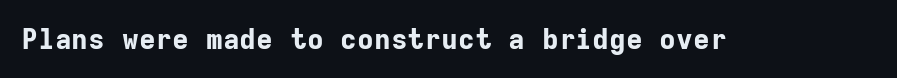
Unmarked baselines from the first word to the last. The rendering shows plain stroke endings on the letterforms — a sans-serif design. Compared with typical body copy, the letter spacing here is the same. Spacing verdict: monospaced, one width for all characters.
